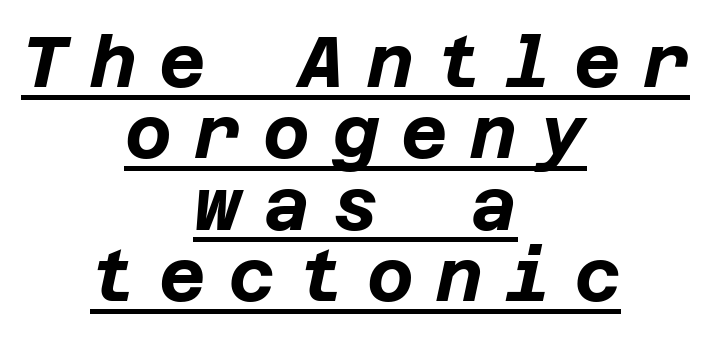
The image shows 72 px bold type, italic (leaning right); set centered, tight line spacing (0.99x), unusually wide letter spacing (+0.31 em), underlined; low stroke contrast and a large x-height.
